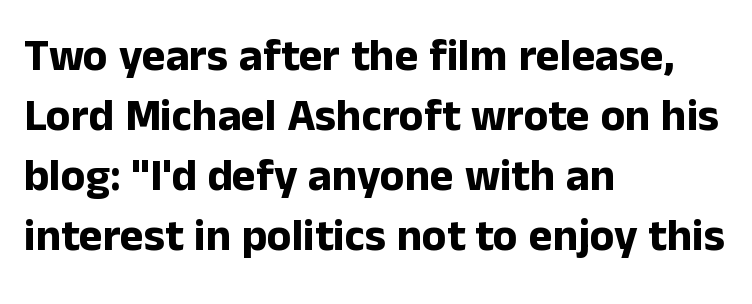
The image shows 45 px bold sans-serif type, upright; set left-aligned, normal line spacing (1.33x), normal letter spacing, not underlined; low stroke contrast and a medium x-height.
